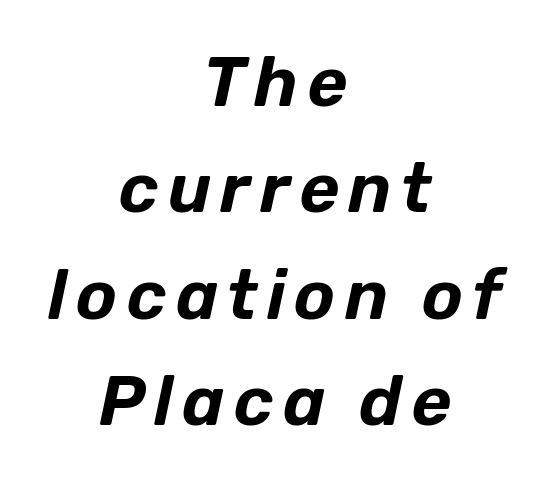
Q: Is the text italic (slanted)? A: Yes, it leans right by about 12 degrees.
Q: Is the text underlined? A: No.
Q: How is the paragraph aligned? A: Centered.
Q: Is the spacing between lines tight, normal or loose? A: Normal.
Q: Width (condensed, normal, or wide)? A: Normal.
Q: Stroke contrast? A: Low.
Q: x-height? A: Medium.
Q: Monospaced? A: No.
